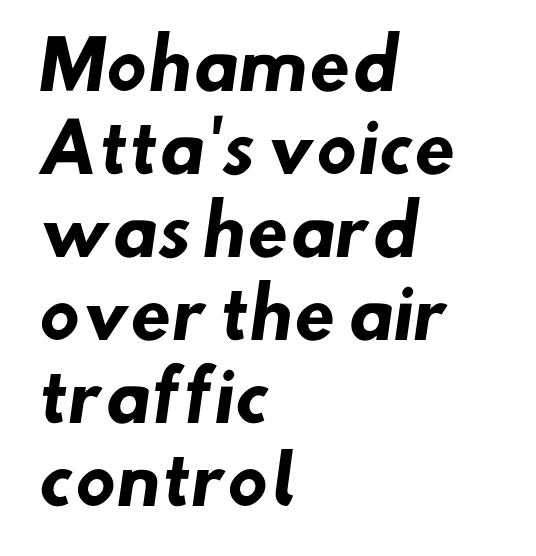
{"serif": "no", "bold": "yes", "weight": "heavy", "width": "normal", "stroke_contrast": "low", "x_height": "small", "monospaced": "no", "underline": "no", "align": "left", "line_spacing_ratio": 1.24, "letter_spacing": "normal", "letter_spacing_em": 0.0, "glyph_px": 67}
